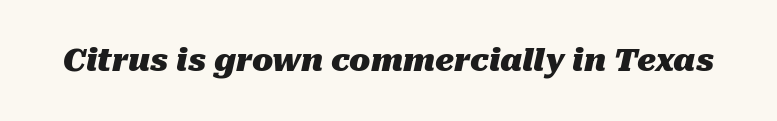
No word sits above an underline. Does the weight exceed regular? Yes, all the way to bold. You could not count columns in this text — the font is proportionally spaced. Characters follow at the spacing the type designer built in. Rendered with sloped, italic letterforms.
